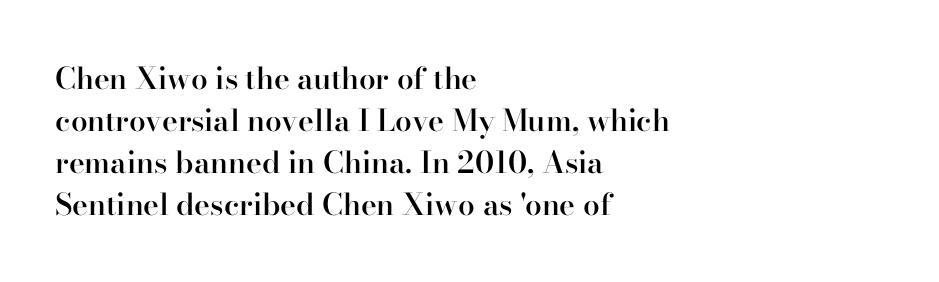
{"serif": "yes", "italic": "no", "bold": "semi", "weight": "semibold", "width": "normal", "stroke_contrast": "high", "x_height": "small", "monospaced": "no", "underline": "no", "align": "left", "line_spacing": "normal", "line_spacing_ratio": 1.4, "letter_spacing": "normal", "letter_spacing_em": 0.0, "glyph_px": 30}
